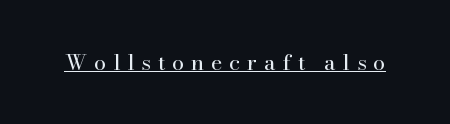
The image shows 22 px text type, upright; set unusually wide letter spacing (+0.31 em), underlined.
